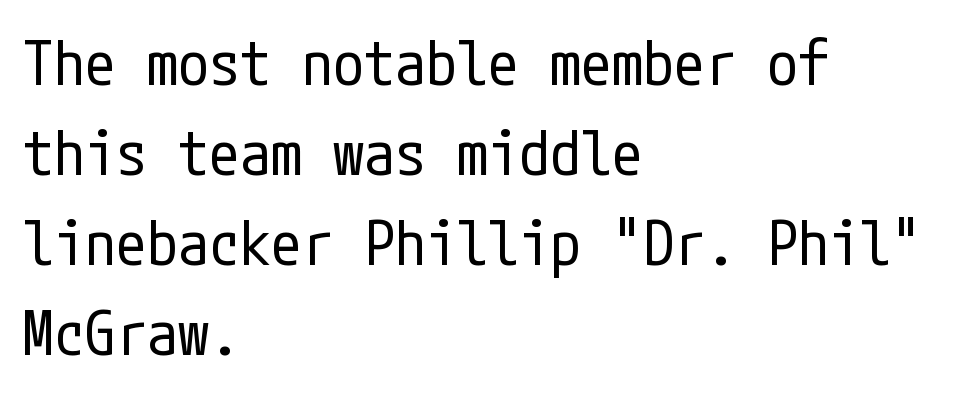
Q: Is the text bold? A: No.
Q: Is the text italic (slanted)? A: No, it is upright.
Q: Is the typeface a serif or a sans-serif typeface? A: Sans-serif.
Q: Is the text underlined? A: No.
Q: How is the paragraph aligned? A: Left-aligned.
Q: Is the spacing between letters normal or unusually wide? A: Normal.
Q: Is the spacing between lines tight, normal or loose? A: Normal.
Q: Width (condensed, normal, or wide)? A: Condensed.
Q: Stroke contrast? A: Low.
Q: x-height? A: Medium.
